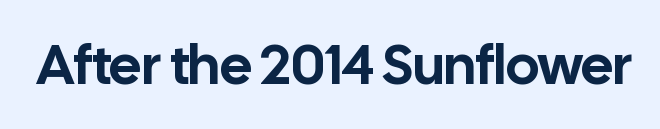
The letters carry no serifs — their stems end cleanly without finishing strokes. Words appear dense and cohesive because spacing is normal. Spacing verdict: proportional, widths tailored to each character. No italicization has been applied; the sample stays upright. The strip under each line holds only bare page.
